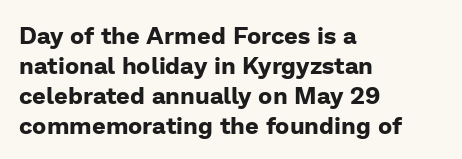
The image shows 24 px bold type, upright; set left-aligned, normal line spacing (1.25x), normal letter spacing, not underlined.
